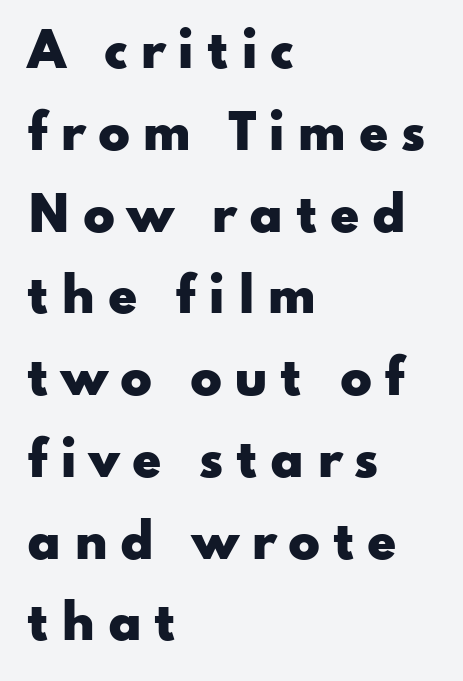
Q: Is the text bold? A: Yes.
Q: Is the text italic (slanted)? A: No, it is upright.
Q: Is the typeface a serif or a sans-serif typeface? A: Sans-serif.
Q: Is the text underlined? A: No.
Q: How is the paragraph aligned? A: Left-aligned.
Q: Is the spacing between letters normal or unusually wide? A: Unusually wide.
Q: Width (condensed, normal, or wide)? A: Wide.
Q: Stroke contrast? A: Low.
Q: x-height? A: Small.
Q: Monospaced? A: No.
